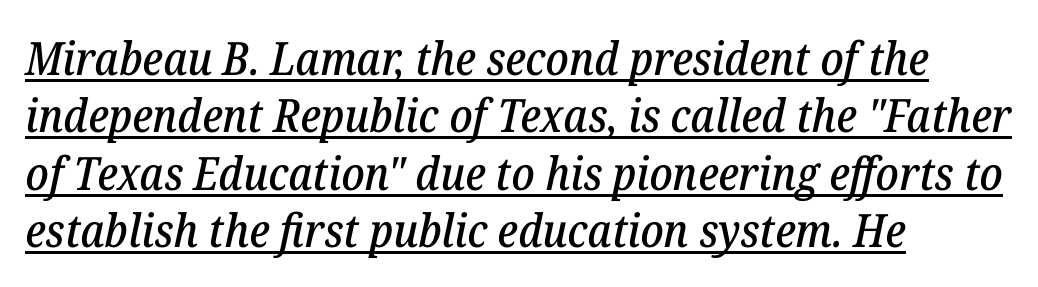
The image shows 46 px serif type, italic (leaning right); set left-aligned, normal line spacing (1.25x), normal letter spacing, underlined; low stroke contrast and a medium x-height.
